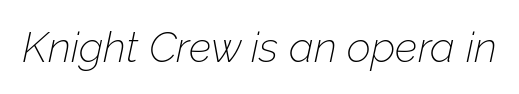
There is no visible air inserted between adjacent glyphs. The letterforms sit at book weight or below. Think of a printed novel: that variable character pitch is what you see here. Glance below the letters and you will spot only blank space. Tall strokes in this sample are angled rather than plumb.
